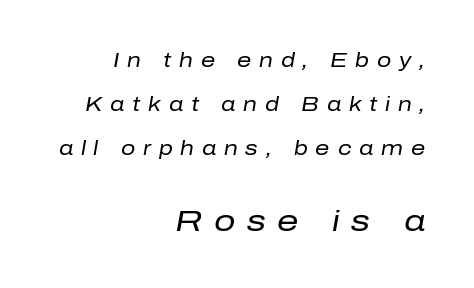
{"italic": "yes", "lean": "right", "slant_degrees": 10, "bold": "no", "weight": "regular", "width": "normal", "stroke_contrast": "low", "x_height": "medium", "monospaced": "no", "underline": "no", "align": "right", "line_spacing": "loose", "line_spacing_ratio": 2.19, "letter_spacing": "wide", "letter_spacing_em": 0.39, "larger_block": "second", "size_ratio": 1.5, "glyph_px": 30}
